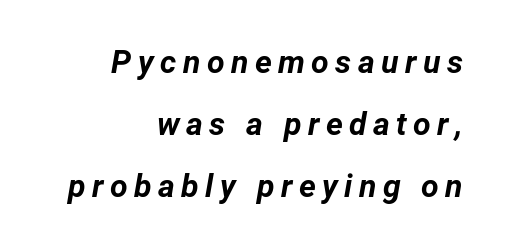
{"italic": "yes", "lean": "right", "slant_degrees": 12, "bold": "yes", "weight": "bold", "width": "normal", "stroke_contrast": "low", "x_height": "medium", "monospaced": "no", "underline": "no", "align": "right", "line_spacing": "loose", "line_spacing_ratio": 1.93, "letter_spacing": "wide", "letter_spacing_em": 0.2, "glyph_px": 32}
